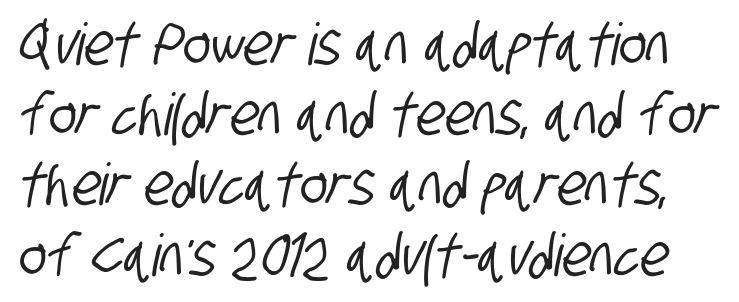
Q: Is the typeface a serif or a sans-serif typeface? A: Sans-serif.
Q: Is the text underlined? A: No.
Q: Is the spacing between letters normal or unusually wide? A: Normal.
Q: Width (condensed, normal, or wide)? A: Condensed.
Q: Stroke contrast? A: Low.
Q: x-height? A: Large.
Q: Monospaced? A: No.
